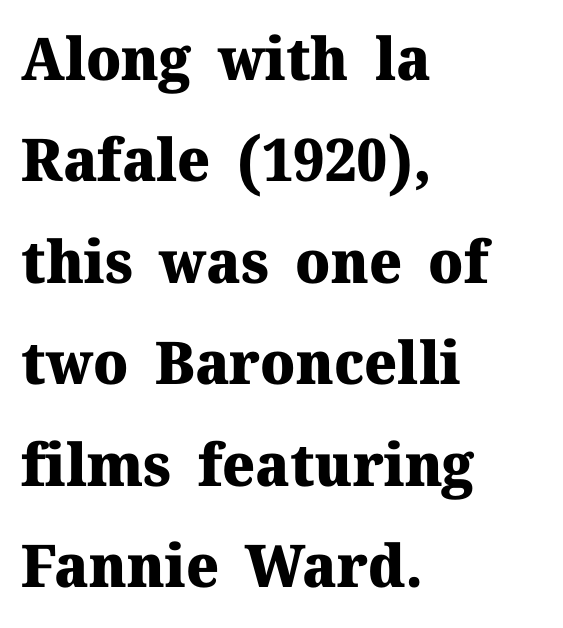
{"serif": "yes", "italic": "no", "bold": "yes", "weight": "heavy", "width": "normal", "stroke_contrast": "medium", "x_height": "medium", "monospaced": "no", "underline": "no", "align": "left", "line_spacing_ratio": 1.72, "letter_spacing": "normal", "letter_spacing_em": 0.0, "glyph_px": 59}
